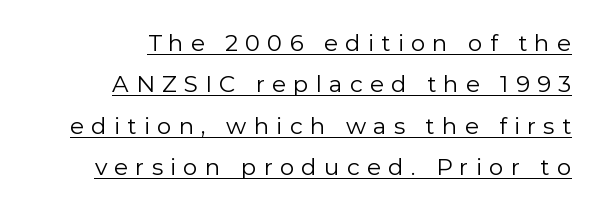
The image shows 23 px text type, upright; set right-aligned, line spacing 1.8x, unusually wide letter spacing (+0.31 em), underlined.
